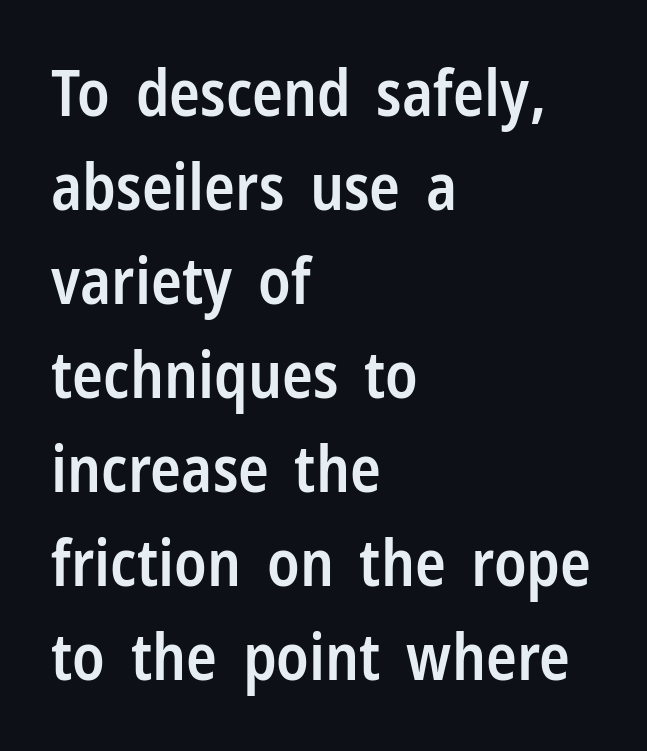
The image shows 64 px semibold, condensed sans-serif type, upright; set left-aligned, normal line spacing (1.47x), normal letter spacing, not underlined; low stroke contrast and a medium x-height.
